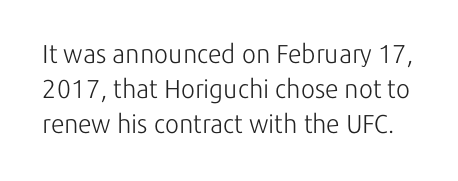
{"italic": "no", "bold": "no", "underline": "no", "line_spacing": "normal", "line_spacing_ratio": 1.34, "letter_spacing": "normal", "letter_spacing_em": 0.0, "glyph_px": 26}
